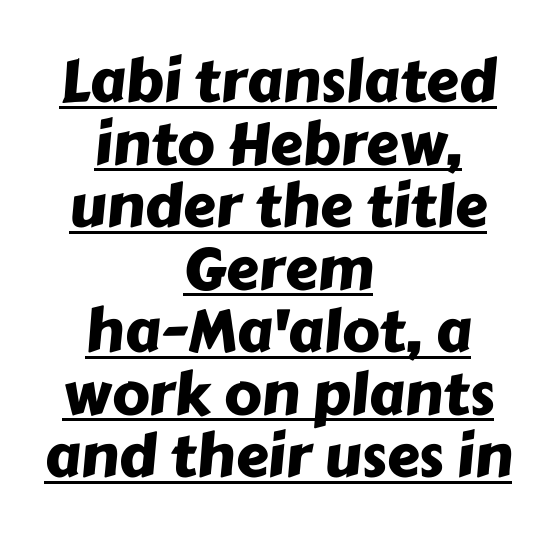
Q: Is the typeface a serif or a sans-serif typeface? A: Sans-serif.
Q: Is the text underlined? A: Yes.
Q: How is the paragraph aligned? A: Centered.
Q: Is the spacing between letters normal or unusually wide? A: Normal.
Q: Is the spacing between lines tight, normal or loose? A: Tight.
Q: Width (condensed, normal, or wide)? A: Normal.
Q: Stroke contrast? A: Low.
Q: x-height? A: Medium.
Q: Monospaced? A: No.
